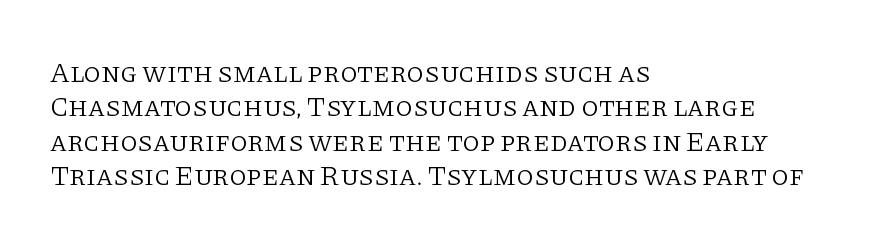
{"serif": "yes", "italic": "no", "bold": "no", "weight": "light", "width": "normal", "stroke_contrast": "low", "x_height": "large", "monospaced": "no", "underline": "no", "align": "left", "line_spacing_ratio": 1.23, "letter_spacing": "normal", "letter_spacing_em": 0.0, "glyph_px": 28}
